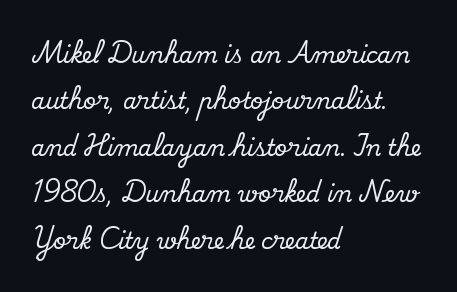
Q: Is the text italic (slanted)? A: Yes.
Q: Is the text underlined? A: No.
Q: How is the paragraph aligned? A: Left-aligned.
Q: Is the spacing between letters normal or unusually wide? A: Normal.
Q: Is the spacing between lines tight, normal or loose? A: Loose.
